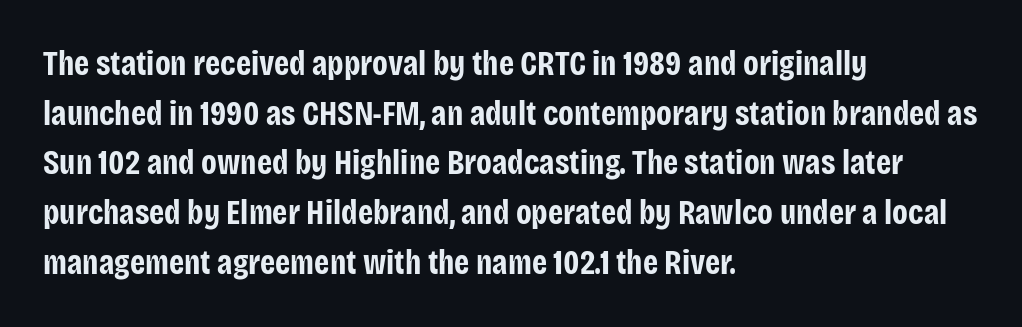
Q: Is the text bold? A: Yes.
Q: Is the text italic (slanted)? A: No, it is upright.
Q: Is the typeface a serif or a sans-serif typeface? A: Sans-serif.
Q: Is the text underlined? A: No.
Q: How is the paragraph aligned? A: Left-aligned.
Q: Is the spacing between letters normal or unusually wide? A: Normal.
Q: Is the spacing between lines tight, normal or loose? A: Normal.
Q: Width (condensed, normal, or wide)? A: Condensed.
Q: Stroke contrast? A: Low.
Q: x-height? A: Large.
Q: Monospaced? A: No.
